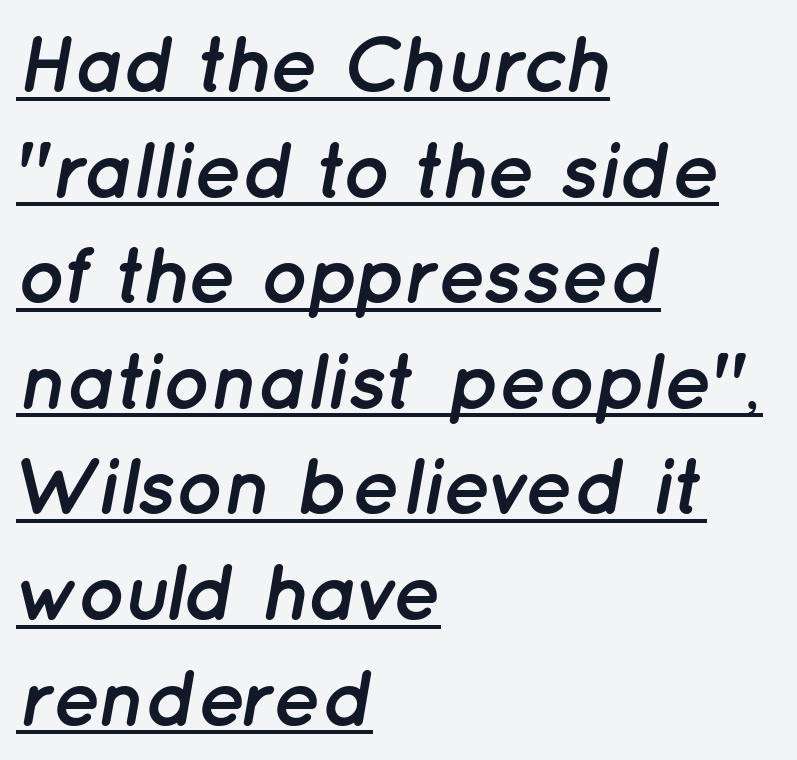
Visually the block forms a straight wall on the left and a jagged coastline on the right. It's the slanting kind of type. Underlining? Definitely there. The passage shown stacks its lines at a standard gap. The letters are bold, with thick, heavy strokes.
